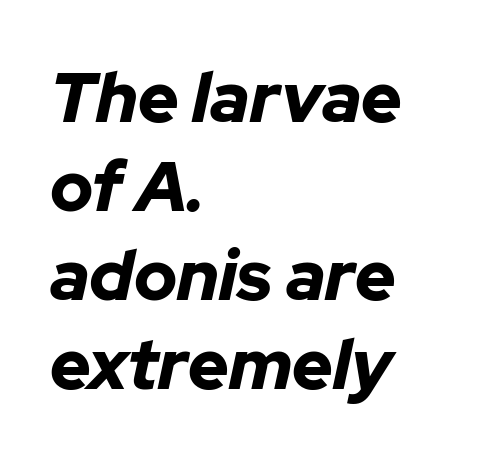
{"italic": "yes", "lean": "right", "slant_degrees": 12, "bold": "yes", "weight": "bold", "width": "normal", "stroke_contrast": "low", "x_height": "medium", "monospaced": "no", "underline": "no", "align": "left", "line_spacing": "normal", "line_spacing_ratio": 1.27, "letter_spacing": "normal", "letter_spacing_em": 0.0, "glyph_px": 70}
